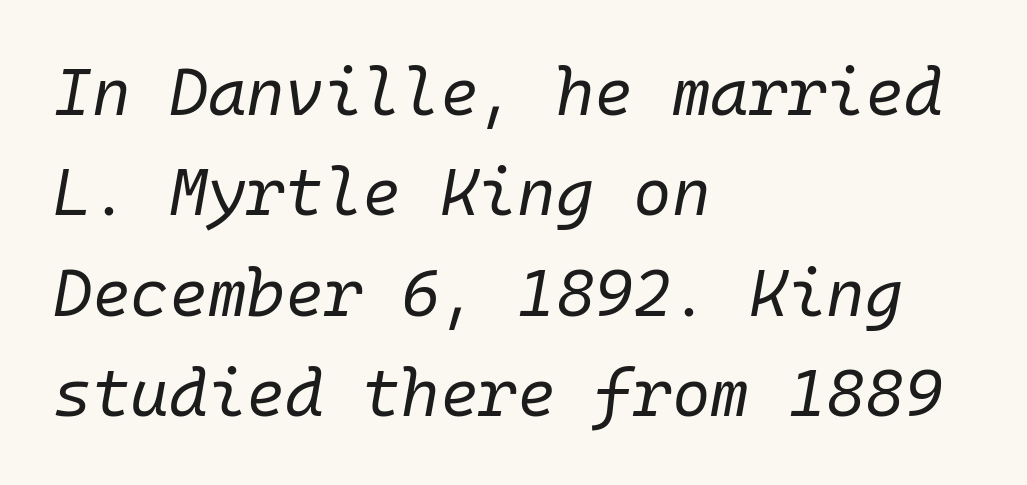
The image shows 66 px regular-weight type, italic (leaning right), monospaced; set left-aligned, normal line spacing (1.52x), normal letter spacing, not underlined; low stroke contrast and a medium x-height.
